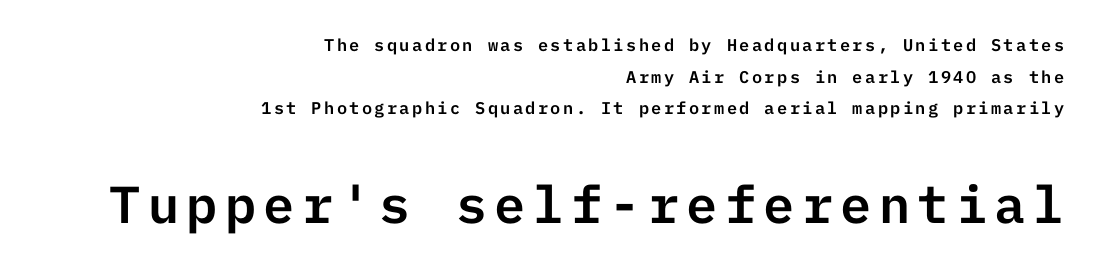
The image shows 52 px sans-serif type, upright; set right-aligned, line spacing 1.86x, not underlined; the second (bottom) block is 3.06x larger; low stroke contrast and a medium x-height.
